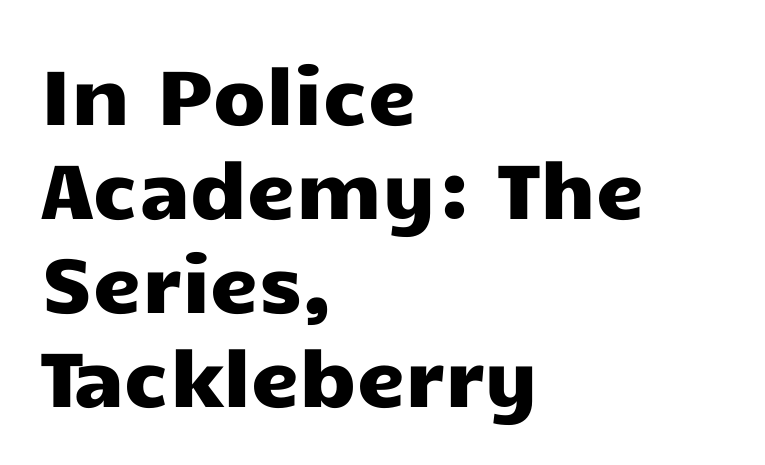
The line texture is even and compact thanks to regular tracking. The space directly below the letters is spotless. Classification — sans serif. You can tell it's not italic because the verticals are truly vertical. These lines stack with their left ends in a neat column.
